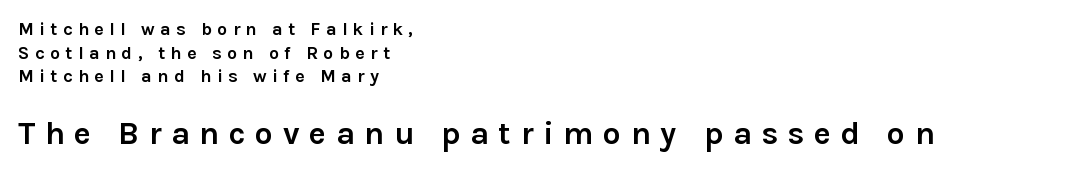
The image shows 32 px semibold sans-serif type, upright; set left-aligned, normal line spacing (1.31x), unusually wide letter spacing (+0.3 em), not underlined; the second (bottom) block is 1.78x larger; low stroke contrast and a medium x-height.
